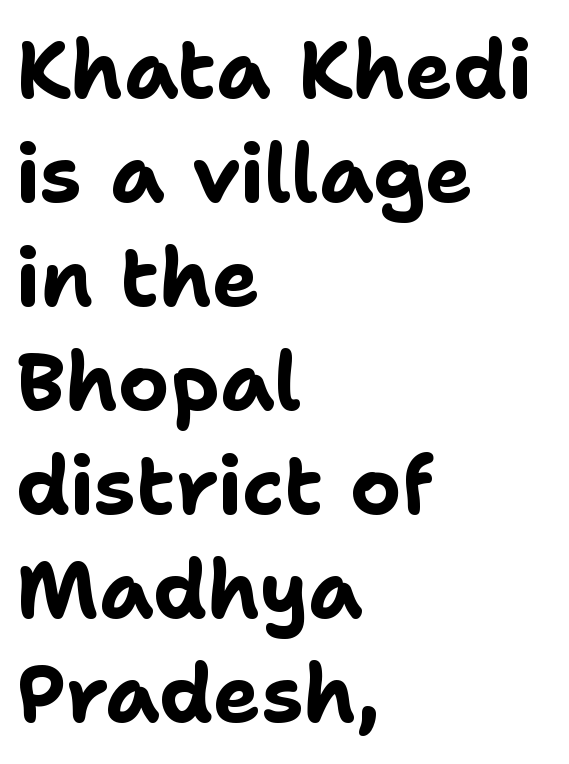
Is there much room between lines? A standard amount, neither cramped nor airy. Each line starts at the same left margin while the right side varies. In terms of weight, the rendering is a true, heavy bold. Anything drawn beneath the words? Only blank space. Tracking value appears to be zero — textbook default spacing.
